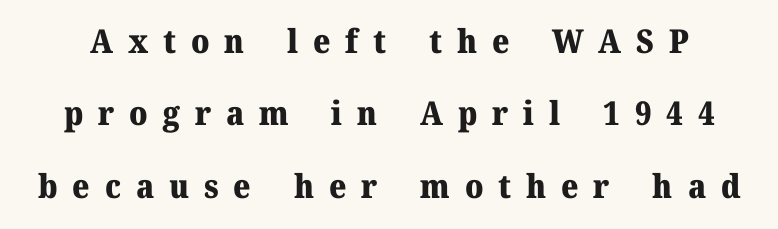
The image shows 33 px heavy serif type, upright; set loose line spacing (2.19x), unusually wide letter spacing (+0.45 em), not underlined; medium stroke contrast and a medium x-height.
